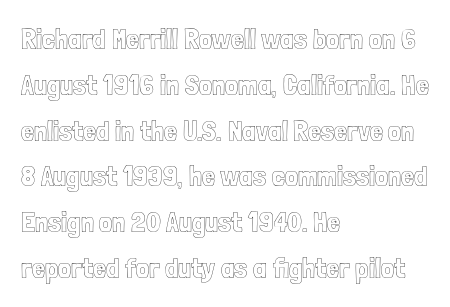
The image shows 29 px condensed type, upright; set left-aligned, normal line spacing (1.58x), normal letter spacing, not underlined; a medium x-height.
